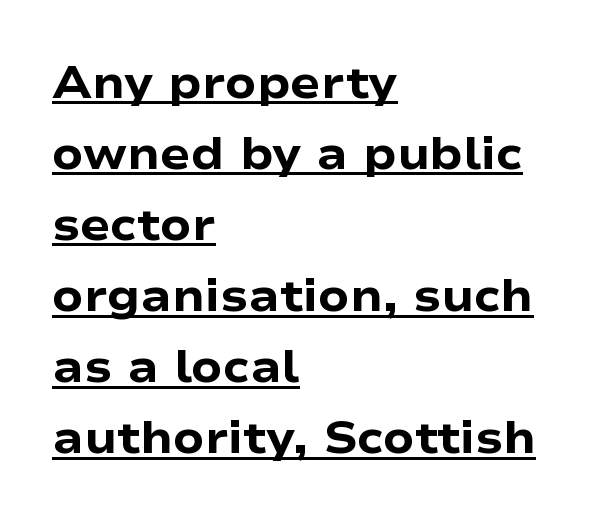
Q: Is the text bold? A: Yes.
Q: Is the text italic (slanted)? A: No, it is upright.
Q: Is the typeface a serif or a sans-serif typeface? A: Sans-serif.
Q: Is the text underlined? A: Yes.
Q: How is the paragraph aligned? A: Left-aligned.
Q: Is the spacing between letters normal or unusually wide? A: Normal.
Q: Is the spacing between lines tight, normal or loose? A: Normal.
Q: Width (condensed, normal, or wide)? A: Wide.
Q: Stroke contrast? A: Low.
Q: x-height? A: Medium.
Q: Monospaced? A: No.
